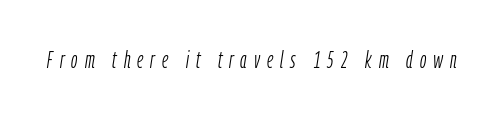
No extra ink here — the face is not bold. Descender tails drop into unmarked territory. You can tell it's italic because the verticals aren't actually vertical. Letter spacing: wide.
